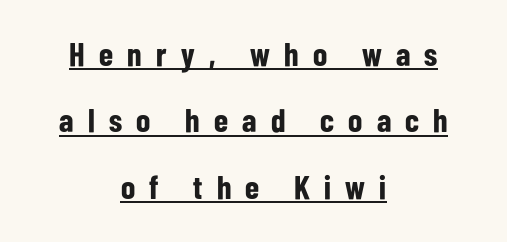
You could fit nearly another row in the gap between these rows. Nope, not italic — everything's standing straight. The horizontal fit of the characters is loose and conspicuously gappy. The letters carry no serifs — their stems end cleanly without finishing strokes. Is this a fixed-width face? No — the glyphs have proportional, varying widths. Emphasis is given by a line drawn under the lettering.
